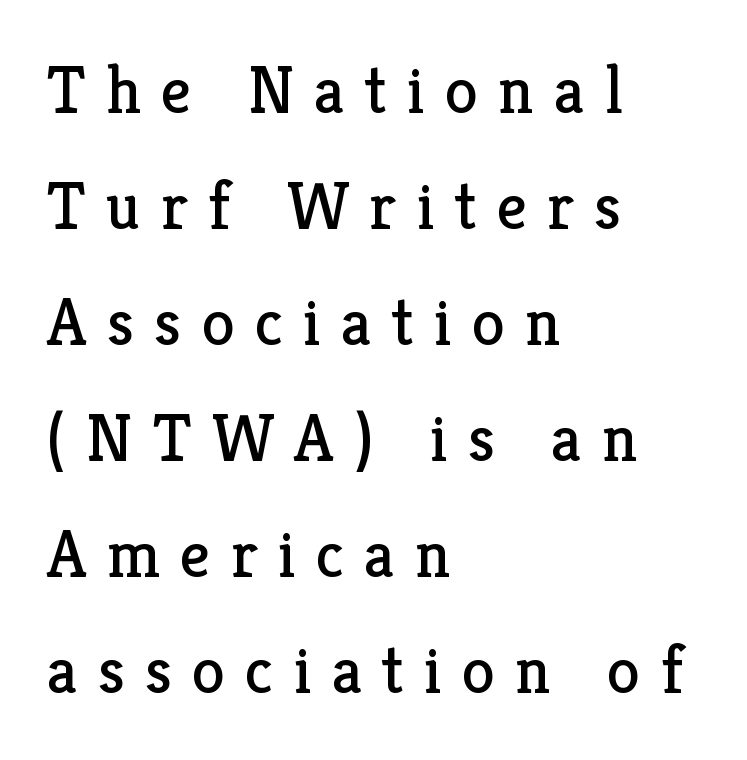
Q: Is the text bold? A: No.
Q: Is the text italic (slanted)? A: No, it is upright.
Q: Is the typeface a serif or a sans-serif typeface? A: Serif.
Q: Is the text underlined? A: No.
Q: How is the paragraph aligned? A: Left-aligned.
Q: Is the spacing between letters normal or unusually wide? A: Unusually wide.
Q: Width (condensed, normal, or wide)? A: Normal.
Q: Stroke contrast? A: Low.
Q: x-height? A: Medium.
Q: Monospaced? A: No.
